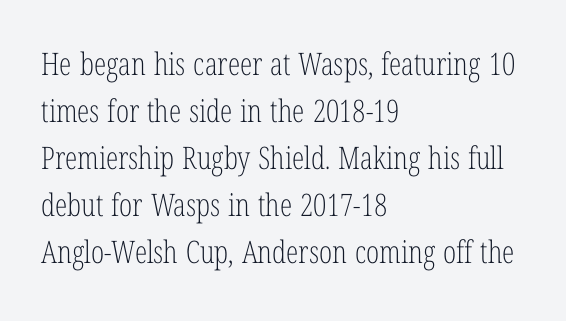
Q: Is the text bold? A: No.
Q: Is the text italic (slanted)? A: No, it is upright.
Q: Is the typeface a serif or a sans-serif typeface? A: Serif.
Q: Is the text underlined? A: No.
Q: How is the paragraph aligned? A: Left-aligned.
Q: Is the spacing between letters normal or unusually wide? A: Normal.
Q: Is the spacing between lines tight, normal or loose? A: Normal.
Q: Width (condensed, normal, or wide)? A: Condensed.
Q: Stroke contrast? A: Low.
Q: x-height? A: Medium.
Q: Monospaced? A: No.
